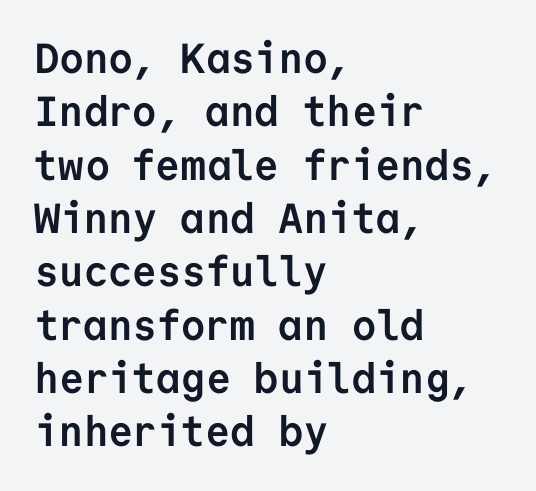
{"serif": "no", "italic": "no", "bold": "yes", "weight": "semibold", "width": "normal", "stroke_contrast": "low", "x_height": "medium", "monospaced": "yes", "underline": "no", "align": "left", "line_spacing": "normal", "line_spacing_ratio": 1.27, "letter_spacing": "normal", "letter_spacing_em": 0.0, "glyph_px": 42}
